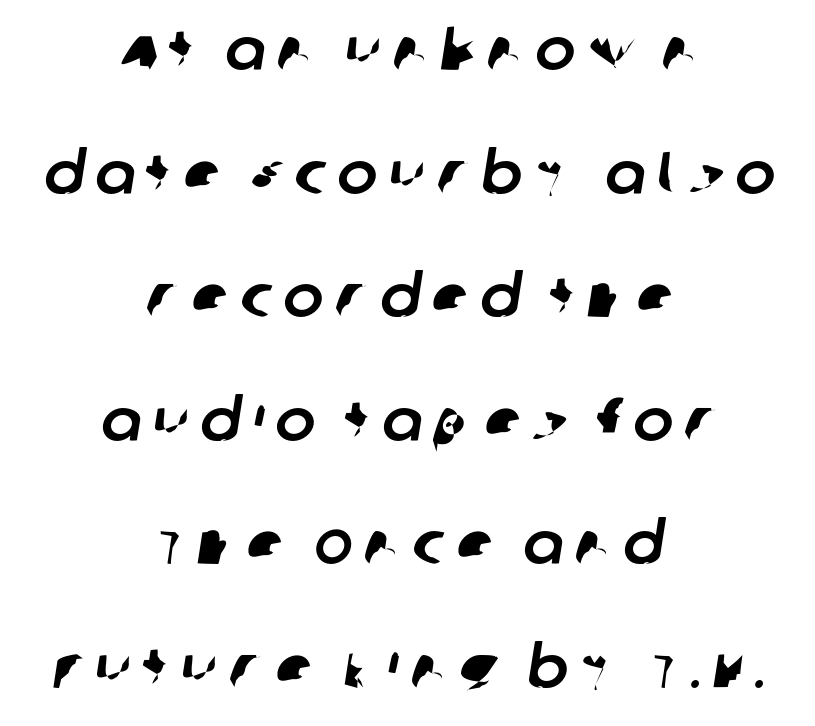
The image shows 60 px sans-serif type; set centered, loose line spacing (2.06x), not underlined; low stroke contrast and a large x-height.
